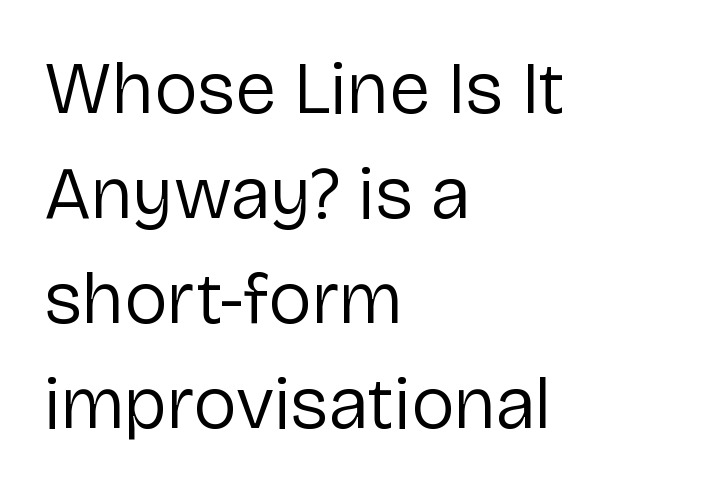
Q: Is the text bold? A: No.
Q: Is the text italic (slanted)? A: No, it is upright.
Q: Is the typeface a serif or a sans-serif typeface? A: Sans-serif.
Q: Is the text underlined? A: No.
Q: How is the paragraph aligned? A: Left-aligned.
Q: Is the spacing between letters normal or unusually wide? A: Normal.
Q: Is the spacing between lines tight, normal or loose? A: Normal.
Q: Width (condensed, normal, or wide)? A: Normal.
Q: Stroke contrast? A: Low.
Q: x-height? A: Medium.
Q: Monospaced? A: No.
